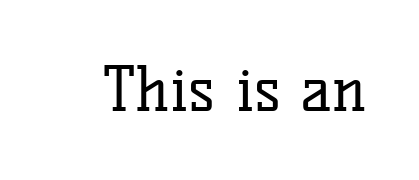
The image shows 61 px regular-weight serif type, upright; set normal letter spacing, not underlined; low stroke contrast and a medium x-height.
